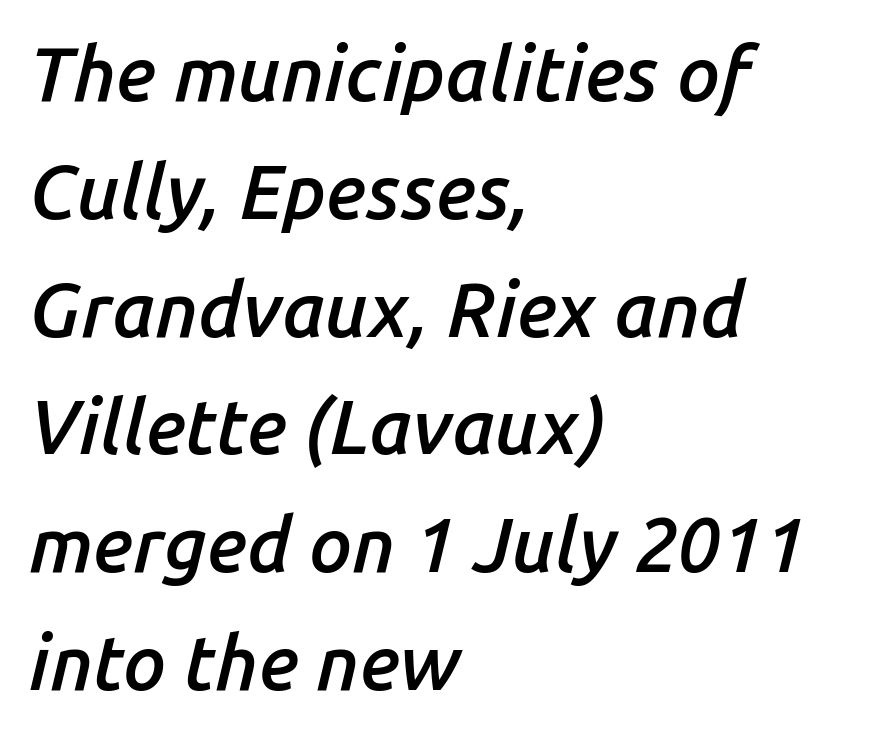
Does the copy run flush right? No — it runs flush left. The face used here is proportionally spaced, like ordinary book or web type. Compared with an ordinary text face, these strokes are moderately heavier — a semibold. The specimen omits any rule beneath the text block's lines. In terms of leading, this rendering sits right in the middle. The glyphs look as if they've been sheared to an angle.
